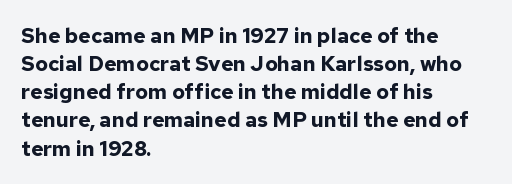
{"italic": "no", "bold": "yes", "underline": "no", "align": "left", "line_spacing": "normal", "line_spacing_ratio": 1.34, "letter_spacing": "normal", "letter_spacing_em": 0.0, "glyph_px": 21}
